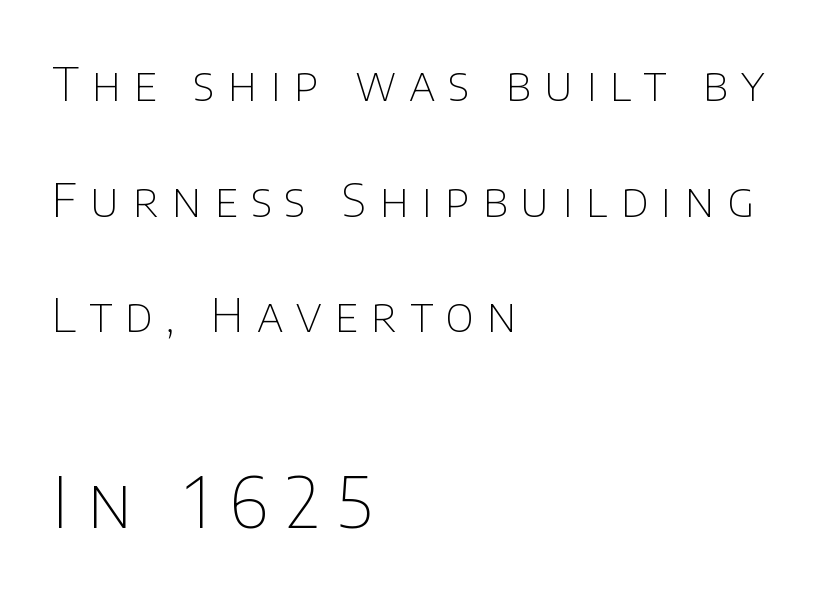
The image shows 70 px thin sans-serif type, upright; set left-aligned, loose line spacing (2.46x), unusually wide letter spacing (+0.27 em), not underlined; the second (bottom) block is 1.49x larger; low stroke contrast and a large x-height.
